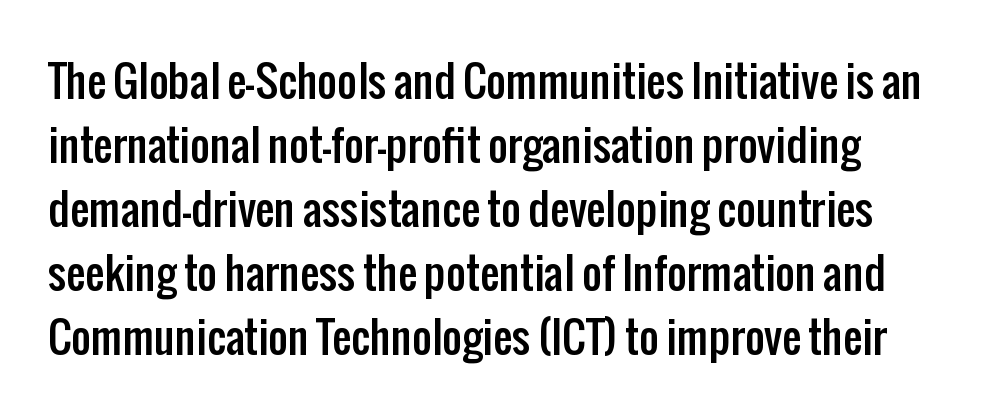
Q: Is the text italic (slanted)? A: No, it is upright.
Q: Is the typeface a serif or a sans-serif typeface? A: Sans-serif.
Q: Is the text underlined? A: No.
Q: How is the paragraph aligned? A: Left-aligned.
Q: Is the spacing between letters normal or unusually wide? A: Normal.
Q: Is the spacing between lines tight, normal or loose? A: Normal.
Q: Width (condensed, normal, or wide)? A: Condensed.
Q: Stroke contrast? A: Low.
Q: x-height? A: Medium.
Q: Monospaced? A: No.
